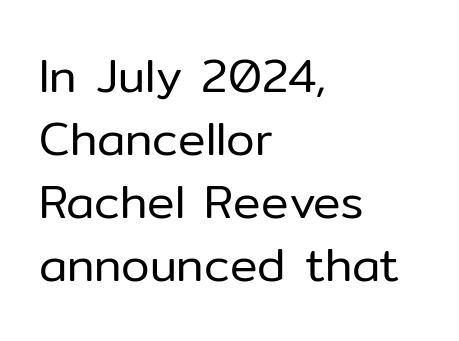
Q: Is the text bold? A: No.
Q: Is the text italic (slanted)? A: No, it is upright.
Q: Is the typeface a serif or a sans-serif typeface? A: Sans-serif.
Q: Is the text underlined? A: No.
Q: How is the paragraph aligned? A: Left-aligned.
Q: Is the spacing between letters normal or unusually wide? A: Normal.
Q: Is the spacing between lines tight, normal or loose? A: Normal.
Q: Width (condensed, normal, or wide)? A: Normal.
Q: Stroke contrast? A: Low.
Q: x-height? A: Medium.
Q: Monospaced? A: No.
